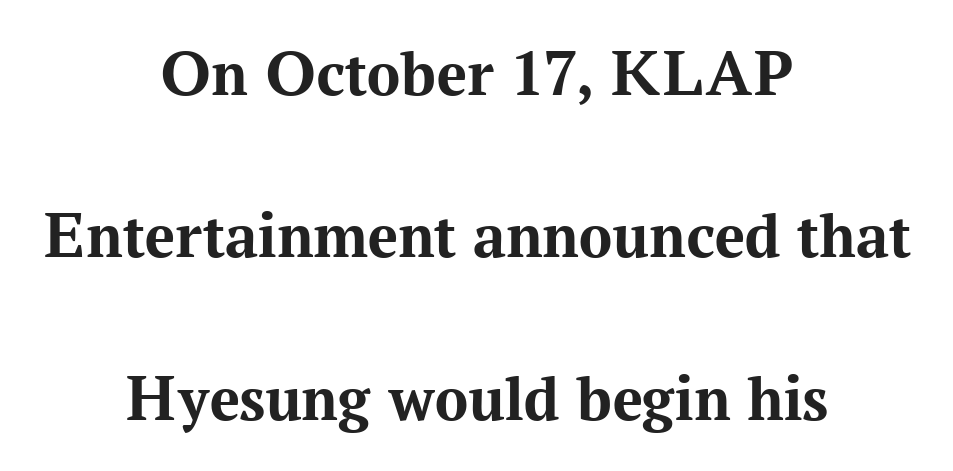
Q: Is the text bold? A: Yes.
Q: Is the text italic (slanted)? A: No, it is upright.
Q: Is the typeface a serif or a sans-serif typeface? A: Serif.
Q: Is the text underlined? A: No.
Q: How is the paragraph aligned? A: Centered.
Q: Is the spacing between letters normal or unusually wide? A: Normal.
Q: Is the spacing between lines tight, normal or loose? A: Loose.
Q: Width (condensed, normal, or wide)? A: Normal.
Q: Stroke contrast? A: Medium.
Q: x-height? A: Medium.
Q: Monospaced? A: No.
